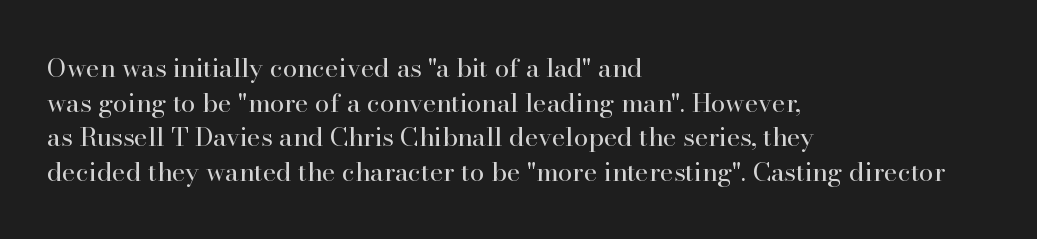
Q: Is the text bold? A: No.
Q: Is the text italic (slanted)? A: No, it is upright.
Q: Is the text underlined? A: No.
Q: How is the paragraph aligned? A: Left-aligned.
Q: Is the spacing between letters normal or unusually wide? A: Normal.
Q: Is the spacing between lines tight, normal or loose? A: Normal.
